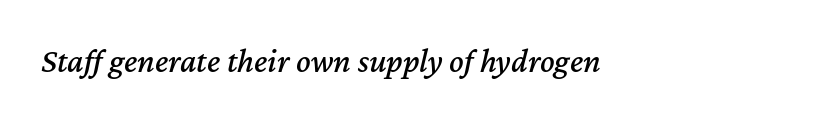
The gaps between neighbouring characters are ordinary and unremarkable. The passage shown is typed in a proportional face where columns would drift. Observe the lean: these are italic letterforms. Each row of text sits above clean, open space.
